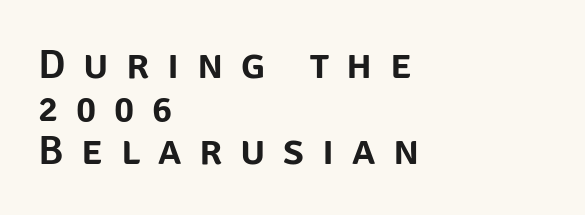
Q: Is the text italic (slanted)? A: No, it is upright.
Q: Is the typeface a serif or a sans-serif typeface? A: Sans-serif.
Q: Is the text underlined? A: No.
Q: How is the paragraph aligned? A: Left-aligned.
Q: Is the spacing between letters normal or unusually wide? A: Unusually wide.
Q: Is the spacing between lines tight, normal or loose? A: Tight.
Q: Width (condensed, normal, or wide)? A: Normal.
Q: Stroke contrast? A: Low.
Q: x-height? A: Large.
Q: Monospaced? A: No.
